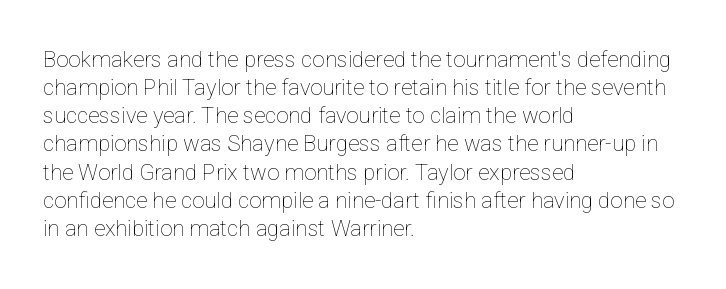
Q: Is the text bold? A: No.
Q: Is the text italic (slanted)? A: No, it is upright.
Q: Is the text underlined? A: No.
Q: How is the paragraph aligned? A: Left-aligned.
Q: Is the spacing between letters normal or unusually wide? A: Normal.
Q: Is the spacing between lines tight, normal or loose? A: Normal.
